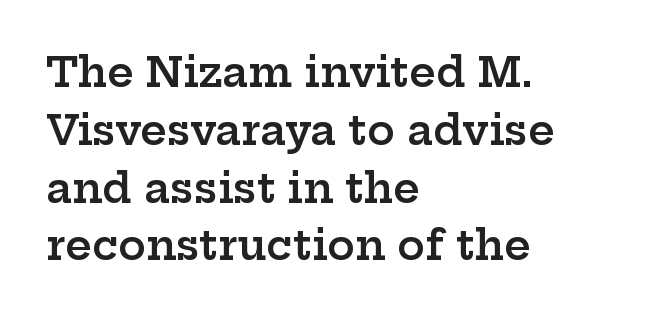
Characters remain perfectly vertical along every line. If you drew a ruler down the left edge, every line would touch it. Nobody touched the tracking dial on this one. This sample has the flowing, uneven cadence of proportional lettering. The passage shown is not underscored anywhere.
